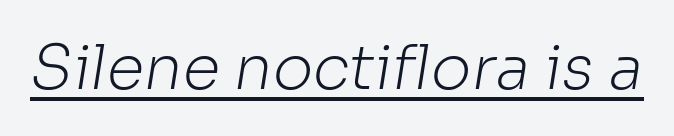
Q: Is the text bold? A: No.
Q: Is the typeface a serif or a sans-serif typeface? A: Sans-serif.
Q: Is the text underlined? A: Yes.
Q: Is the spacing between letters normal or unusually wide? A: Normal.
Q: Width (condensed, normal, or wide)? A: Normal.
Q: Stroke contrast? A: Low.
Q: x-height? A: Medium.
Q: Monospaced? A: No.
